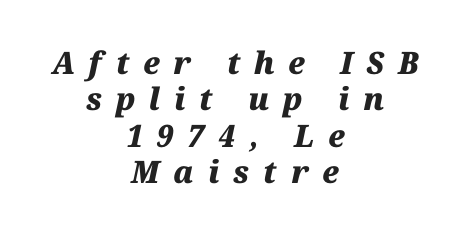
{"italic": "yes", "lean": "right", "slant_degrees": 12, "bold": "yes", "weight": "heavy", "width": "normal", "stroke_contrast": "medium", "x_height": "medium", "monospaced": "no", "underline": "no", "align": "center", "line_spacing_ratio": 1.17, "letter_spacing": "wide", "letter_spacing_em": 0.45, "glyph_px": 31}
